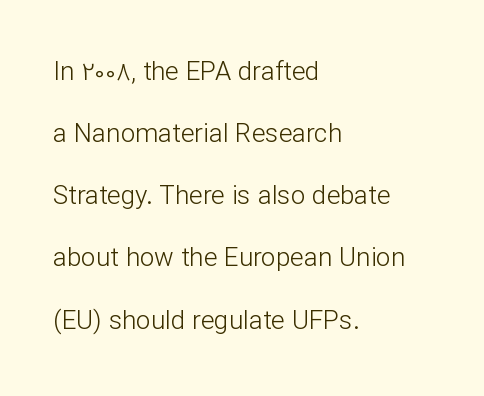
{"italic": "no", "bold": "no", "underline": "no", "align": "left", "line_spacing": "loose", "line_spacing_ratio": 2.39, "letter_spacing": "normal", "letter_spacing_em": 0.0, "glyph_px": 26}
